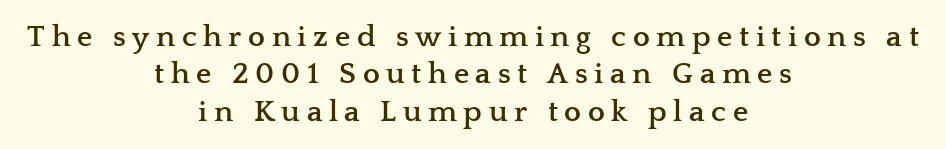
Q: Is the text bold? A: Yes.
Q: Is the text italic (slanted)? A: No, it is upright.
Q: Is the typeface a serif or a sans-serif typeface? A: Serif.
Q: Is the text underlined? A: No.
Q: How is the paragraph aligned? A: Centered.
Q: Is the spacing between letters normal or unusually wide? A: Unusually wide.
Q: Is the spacing between lines tight, normal or loose? A: Normal.
Q: Width (condensed, normal, or wide)? A: Wide.
Q: Stroke contrast? A: Low.
Q: x-height? A: Medium.
Q: Monospaced? A: No.
